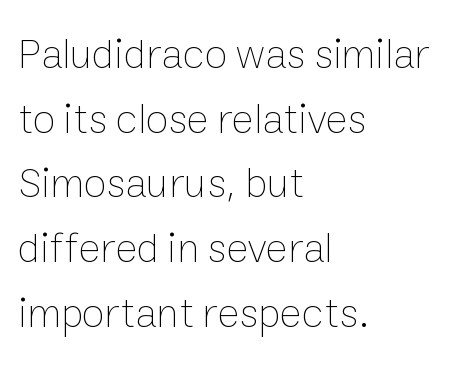
The gap between lines stays unmarked. Looks like regular typesetting: each glyph gets only the width it needs. No letter is thick-stroked: the sample isn't bold. In terms of letterspacing, this is plain default setting.
